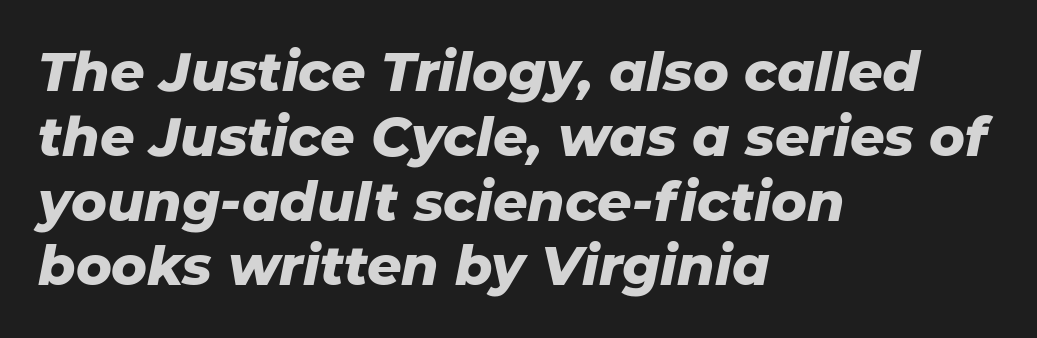
Q: Is the text bold? A: Yes.
Q: Is the text italic (slanted)? A: Yes, it leans right by about 11 degrees.
Q: Is the text underlined? A: No.
Q: How is the paragraph aligned? A: Left-aligned.
Q: Is the spacing between letters normal or unusually wide? A: Normal.
Q: Width (condensed, normal, or wide)? A: Normal.
Q: Stroke contrast? A: Low.
Q: x-height? A: Medium.
Q: Monospaced? A: No.
